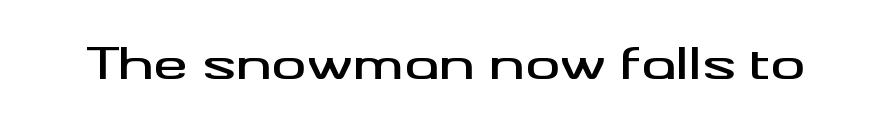
Q: Is the text italic (slanted)? A: No, it is upright.
Q: Is the typeface a serif or a sans-serif typeface? A: Sans-serif.
Q: Is the text underlined? A: No.
Q: Is the spacing between letters normal or unusually wide? A: Normal.
Q: Width (condensed, normal, or wide)? A: Wide.
Q: Stroke contrast? A: Medium.
Q: x-height? A: Small.
Q: Monospaced? A: No.
